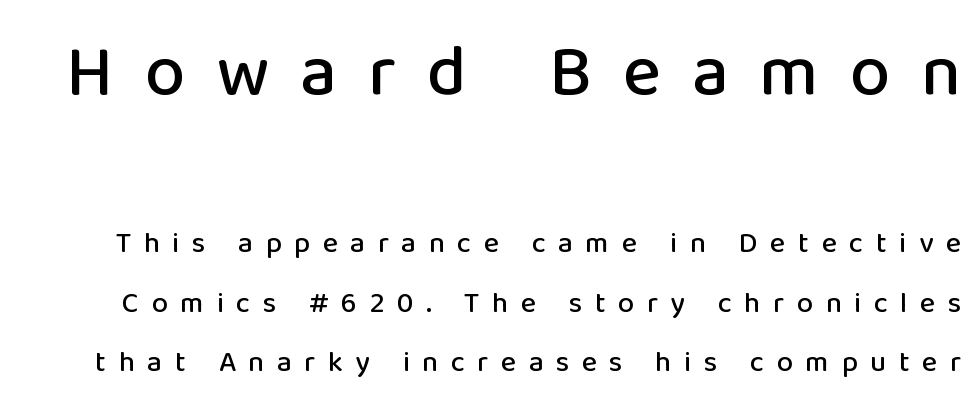
{"serif": "no", "italic": "no", "width": "normal", "stroke_contrast": "low", "x_height": "medium", "monospaced": "no", "underline": "no", "line_spacing": "loose", "line_spacing_ratio": 2.04, "letter_spacing": "wide", "letter_spacing_em": 0.43, "larger_block": "first", "size_ratio": 2.48, "glyph_px": 72}
